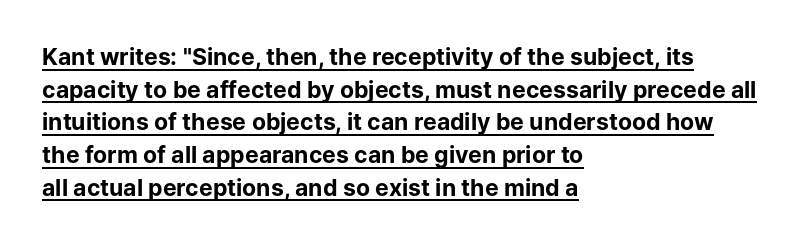
The image shows 23 px bold type, upright; set left-aligned, normal line spacing (1.42x), normal letter spacing, underlined.
